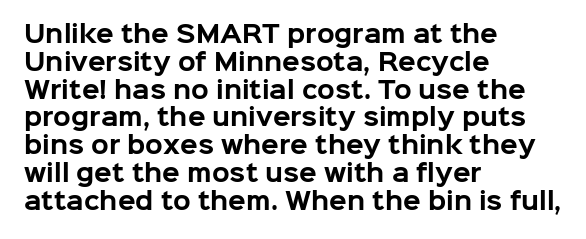
Q: Is the text bold? A: Yes.
Q: Is the text italic (slanted)? A: No, it is upright.
Q: Is the text underlined? A: No.
Q: How is the paragraph aligned? A: Left-aligned.
Q: Is the spacing between letters normal or unusually wide? A: Normal.
